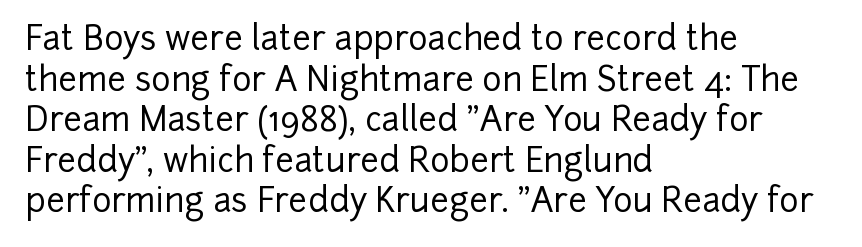
Q: Is the text italic (slanted)? A: No, it is upright.
Q: Is the typeface a serif or a sans-serif typeface? A: Sans-serif.
Q: Is the text underlined? A: No.
Q: How is the paragraph aligned? A: Left-aligned.
Q: Is the spacing between letters normal or unusually wide? A: Normal.
Q: Width (condensed, normal, or wide)? A: Normal.
Q: Stroke contrast? A: Low.
Q: x-height? A: Medium.
Q: Monospaced? A: No.
